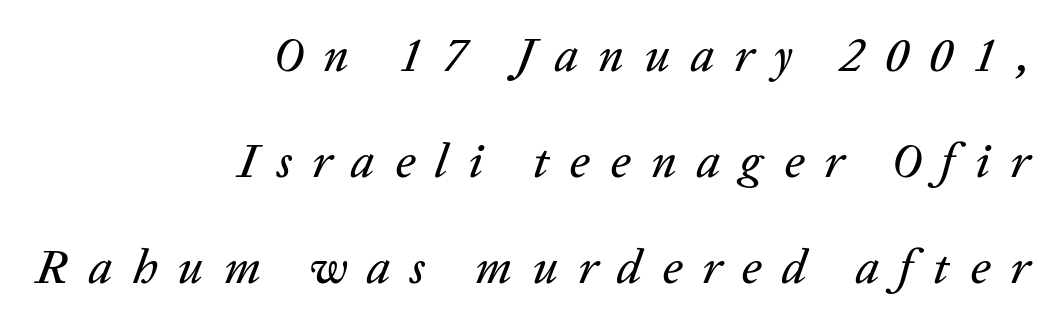
Q: Is the text italic (slanted)? A: Yes, it leans right by about 20 degrees.
Q: Is the text underlined? A: No.
Q: How is the paragraph aligned? A: Right-aligned.
Q: Is the spacing between letters normal or unusually wide? A: Unusually wide.
Q: Is the spacing between lines tight, normal or loose? A: Loose.
Q: Width (condensed, normal, or wide)? A: Normal.
Q: Stroke contrast? A: Low.
Q: x-height? A: Medium.
Q: Monospaced? A: No.
